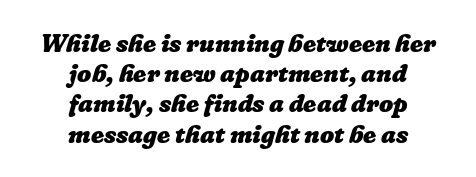
The image shows 25 px bold type; set centered, line spacing 1.21x, normal letter spacing, not underlined.
